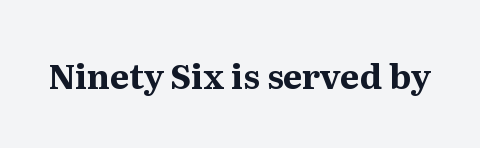
{"serif": "yes", "italic": "no", "bold": "yes", "weight": "bold", "width": "normal", "stroke_contrast": "medium", "x_height": "medium", "monospaced": "no", "underline": "no", "letter_spacing": "normal", "letter_spacing_em": 0.0, "glyph_px": 34}
